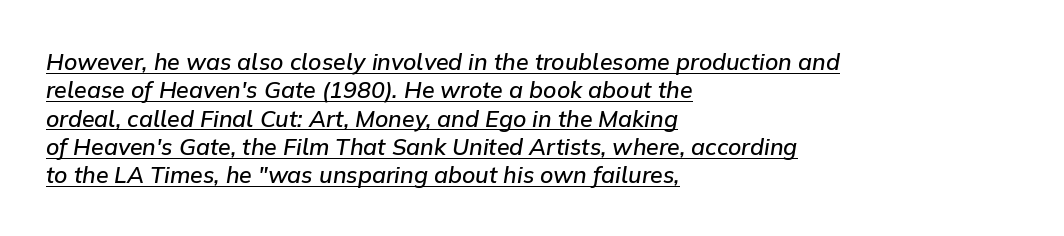
Q: Is the text bold? A: Semi-bold.
Q: Is the text italic (slanted)? A: Yes, it leans right by about 9 degrees.
Q: Is the text underlined? A: Yes.
Q: How is the paragraph aligned? A: Left-aligned.
Q: Is the spacing between letters normal or unusually wide? A: Normal.
